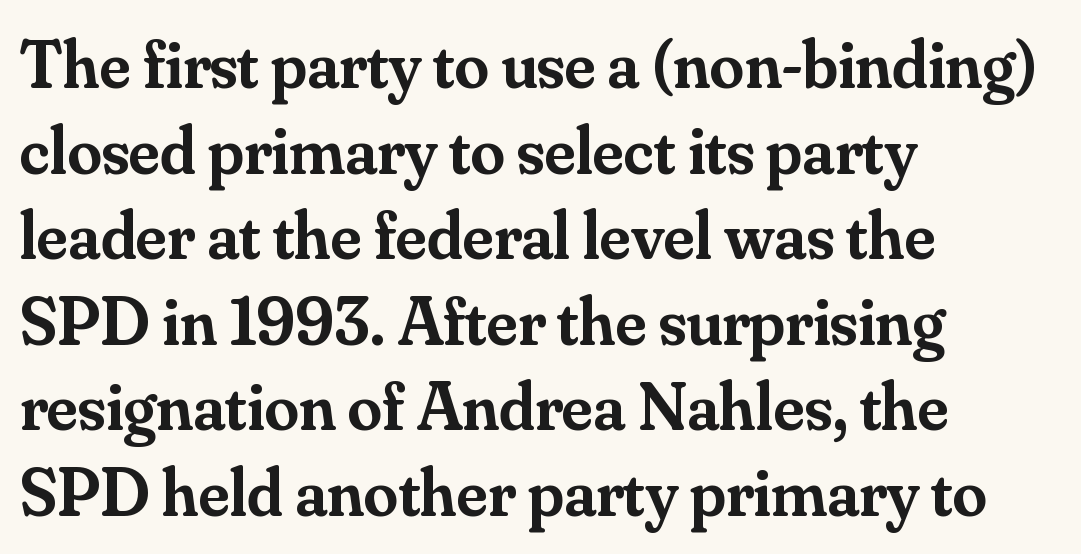
Proportional: the letters do not fall into vertical columns. Nobody touched the tracking dial on this one. Stems and bowls a touch heavier than normal — semibold. The typesetter chose a ragged-right arrangement here. The letters stand straight up with perfectly vertical stems. Yep, those are serifs on the letters.
